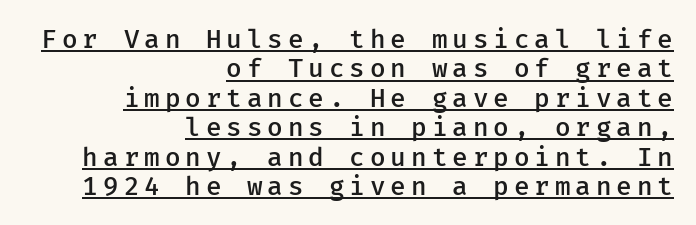
Layout note: lines flush right. Quick note: interline space is minimal. In designer terms, the underline attribute is active on this setting. The typography opts for an upright posture over an oblique one. A somewhat darkened texture: the type is semibold rather than bold.
